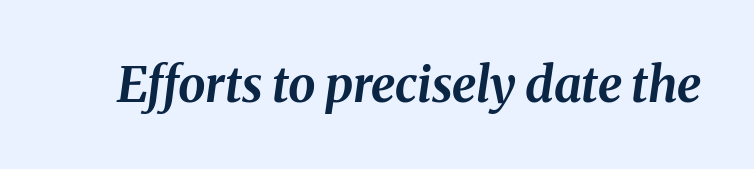
Q: Is the text bold? A: Yes.
Q: Is the text italic (slanted)? A: Yes, it leans right by about 8 degrees.
Q: Is the text underlined? A: No.
Q: Is the spacing between letters normal or unusually wide? A: Normal.
Q: Width (condensed, normal, or wide)? A: Normal.
Q: Stroke contrast? A: Medium.
Q: x-height? A: Medium.
Q: Monospaced? A: No.
